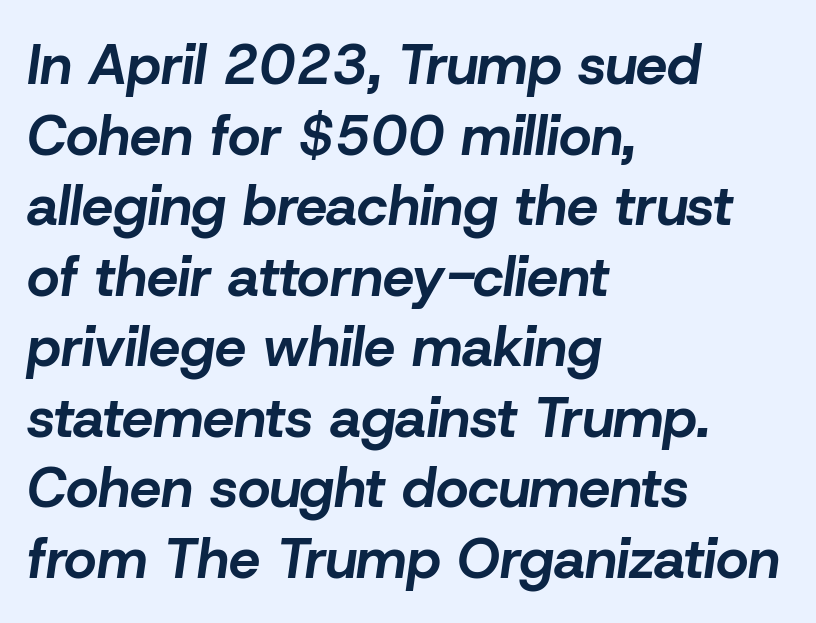
Q: Is the text bold? A: Yes.
Q: Is the text italic (slanted)? A: Yes, it leans right by about 8 degrees.
Q: Is the text underlined? A: No.
Q: How is the paragraph aligned? A: Left-aligned.
Q: Is the spacing between letters normal or unusually wide? A: Normal.
Q: Is the spacing between lines tight, normal or loose? A: Normal.
Q: Width (condensed, normal, or wide)? A: Normal.
Q: Stroke contrast? A: Low.
Q: x-height? A: Medium.
Q: Monospaced? A: No.
